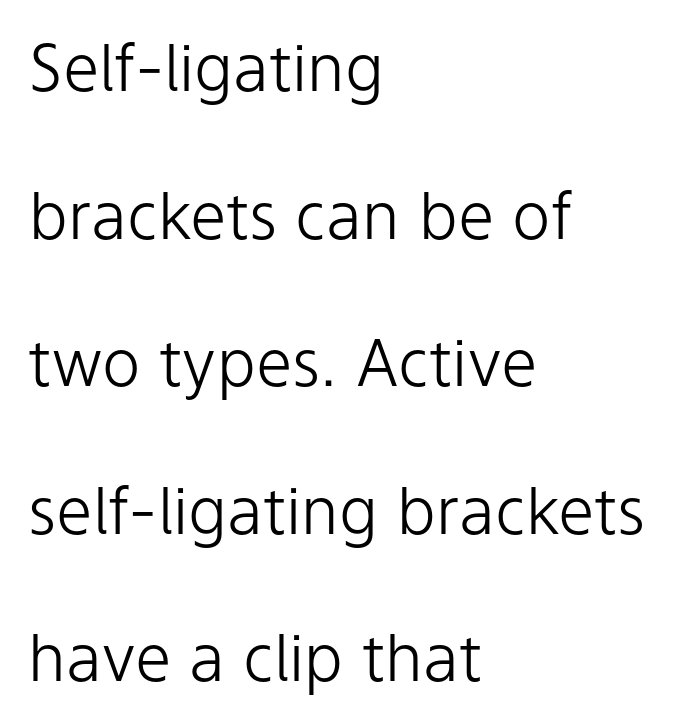
{"serif": "no", "italic": "no", "bold": "no", "weight": "light", "width": "normal", "stroke_contrast": "low", "x_height": "medium", "monospaced": "no", "underline": "no", "align": "left", "line_spacing": "loose", "line_spacing_ratio": 2.27, "letter_spacing": "normal", "letter_spacing_em": 0.0, "glyph_px": 65}
